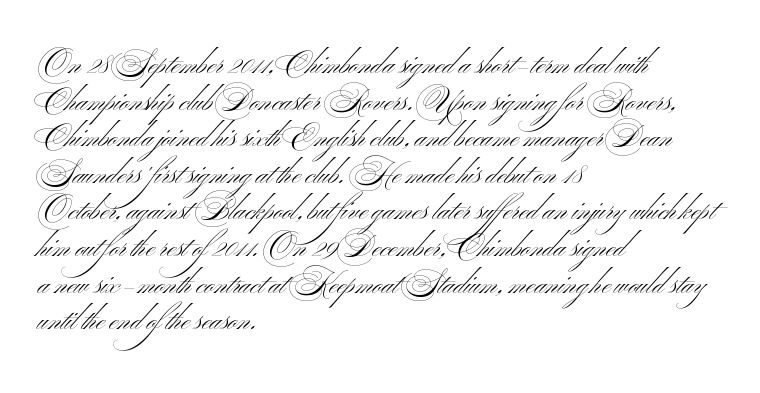
Q: Is the text bold? A: No.
Q: Is the typeface a serif or a sans-serif typeface? A: Sans-serif.
Q: Is the text underlined? A: No.
Q: How is the paragraph aligned? A: Left-aligned.
Q: Is the spacing between letters normal or unusually wide? A: Normal.
Q: Width (condensed, normal, or wide)? A: Wide.
Q: Stroke contrast? A: Medium.
Q: x-height? A: Small.
Q: Monospaced? A: No.
